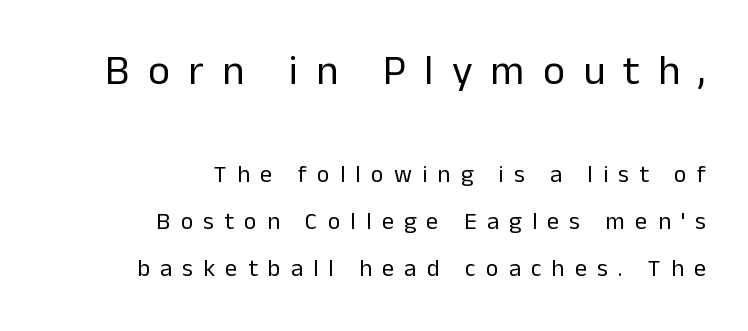
Q: Is the text bold? A: No.
Q: Is the text italic (slanted)? A: No, it is upright.
Q: Is the typeface a serif or a sans-serif typeface? A: Sans-serif.
Q: Is the text underlined? A: No.
Q: How is the paragraph aligned? A: Right-aligned.
Q: Is the spacing between letters normal or unusually wide? A: Unusually wide.
Q: Is the spacing between lines tight, normal or loose? A: Loose.
Q: Which block of text is set in a larger size, the first (top) or the second (bottom)? A: The first (top) one.
Q: Width (condensed, normal, or wide)? A: Normal.
Q: Stroke contrast? A: Low.
Q: x-height? A: Medium.
Q: Monospaced? A: No.
